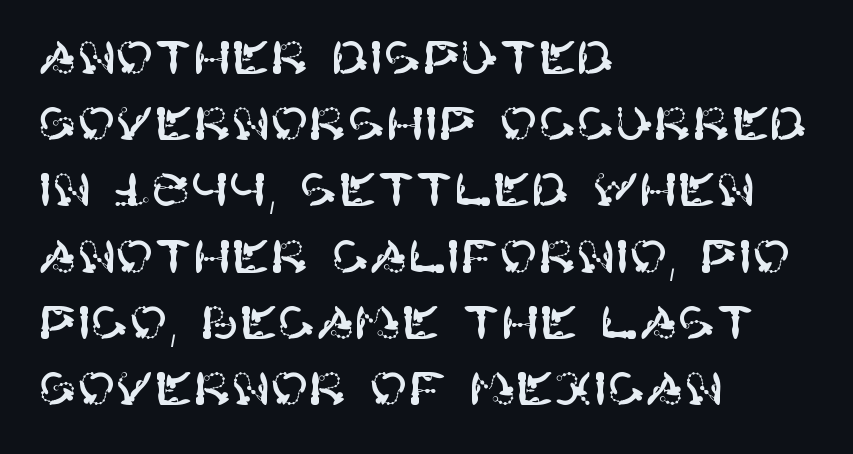
Q: Is the text italic (slanted)? A: No, it is upright.
Q: Is the typeface a serif or a sans-serif typeface? A: Sans-serif.
Q: Is the text underlined? A: No.
Q: How is the paragraph aligned? A: Left-aligned.
Q: Is the spacing between letters normal or unusually wide? A: Normal.
Q: Is the spacing between lines tight, normal or loose? A: Normal.
Q: Width (condensed, normal, or wide)? A: Normal.
Q: Stroke contrast? A: High.
Q: x-height? A: Large.
